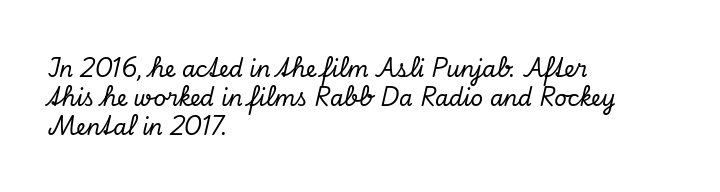
The image shows 22 px text type, italic (leaning right); set left-aligned, normal line spacing (1.31x), normal letter spacing, not underlined.
